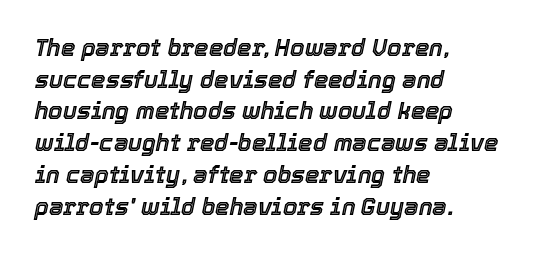
{"italic": "yes", "lean": "right", "slant_degrees": 12, "underline": "no", "align": "left", "line_spacing": "normal", "line_spacing_ratio": 1.38, "letter_spacing": "normal", "letter_spacing_em": 0.0, "glyph_px": 23}
